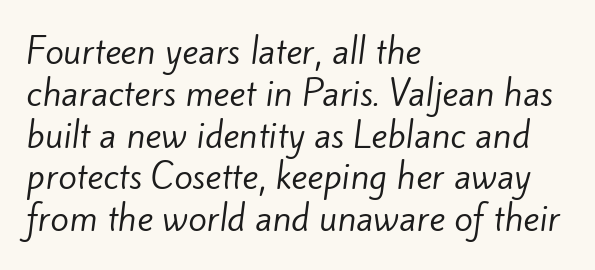
Weight: in the light-to-regular range. Note the varied advance widths — an 'i' is clearly narrower than an 'm'. Check under the words: just untouched page. These lines are set flush left with a ragged right edge.
